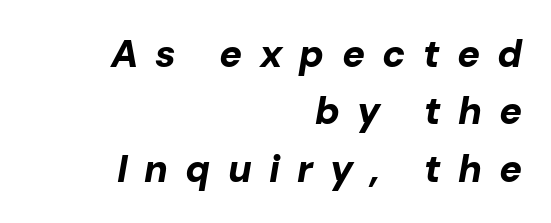
{"italic": "yes", "lean": "right", "slant_degrees": 10, "bold": "yes", "weight": "bold", "width": "normal", "stroke_contrast": "low", "x_height": "medium", "monospaced": "no", "underline": "no", "align": "right", "line_spacing": "normal", "line_spacing_ratio": 1.51, "letter_spacing": "wide", "letter_spacing_em": 0.45, "glyph_px": 38}
